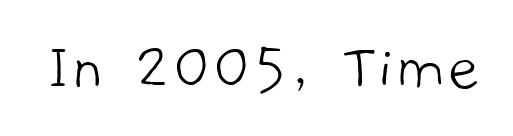
Q: Is the text bold? A: No.
Q: Is the typeface a serif or a sans-serif typeface? A: Sans-serif.
Q: Is the text underlined? A: No.
Q: Is the spacing between letters normal or unusually wide? A: Normal.
Q: Width (condensed, normal, or wide)? A: Normal.
Q: Stroke contrast? A: Low.
Q: x-height? A: Medium.
Q: Monospaced? A: No.
